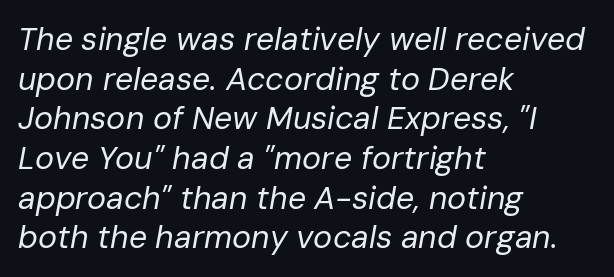
The image shows 32 px regular-weight type, italic (leaning right); set left-aligned, line spacing 1.24x, normal letter spacing, not underlined; low stroke contrast and a medium x-height.
